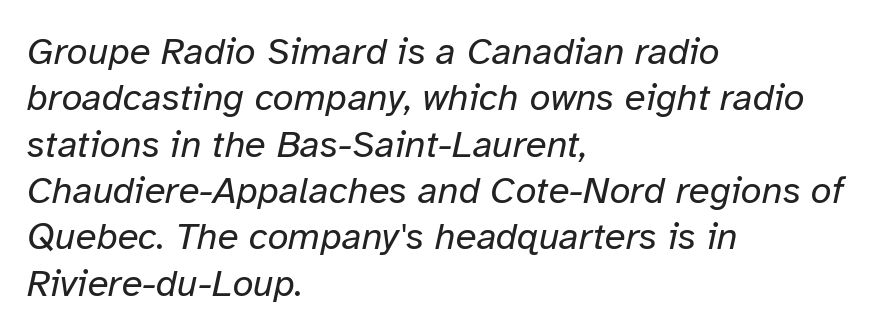
Q: Is the text bold? A: No.
Q: Is the text italic (slanted)? A: Yes, it leans right by about 12 degrees.
Q: Is the text underlined? A: No.
Q: How is the paragraph aligned? A: Left-aligned.
Q: Is the spacing between letters normal or unusually wide? A: Normal.
Q: Width (condensed, normal, or wide)? A: Normal.
Q: Stroke contrast? A: Low.
Q: x-height? A: Medium.
Q: Monospaced? A: No.
